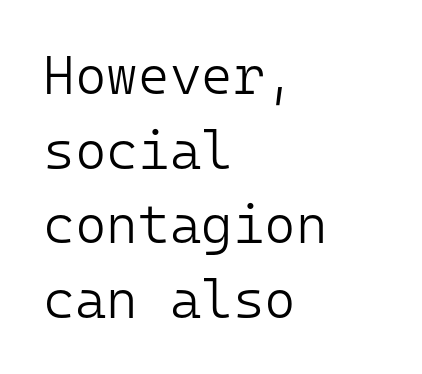
The image shows 54 px light sans-serif type, upright, monospaced; set left-aligned, normal line spacing (1.38x), normal letter spacing, not underlined; low stroke contrast and a medium x-height.
